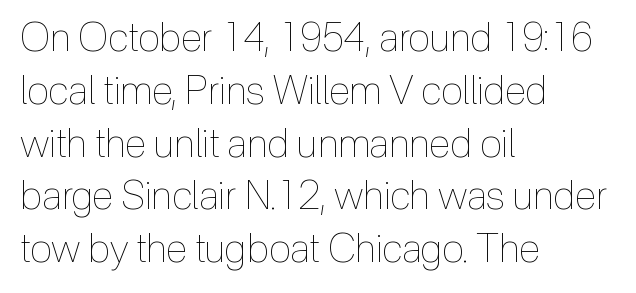
{"italic": "no", "bold": "no", "weight": "thin", "width": "condensed", "x_height": "medium", "monospaced": "no", "underline": "no", "align": "left", "line_spacing": "normal", "line_spacing_ratio": 1.32, "letter_spacing": "normal", "letter_spacing_em": 0.0, "glyph_px": 40}
